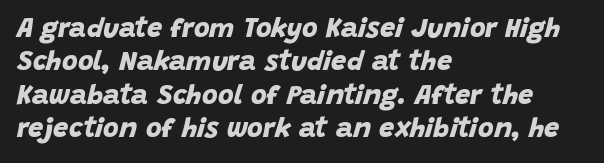
No word sits above an underline. This sample uses plain, unmodified letter spacing. This rendering uses left alignment, leaving the right contour irregular. These lines carry a lot of weight — the face is fully bold.
